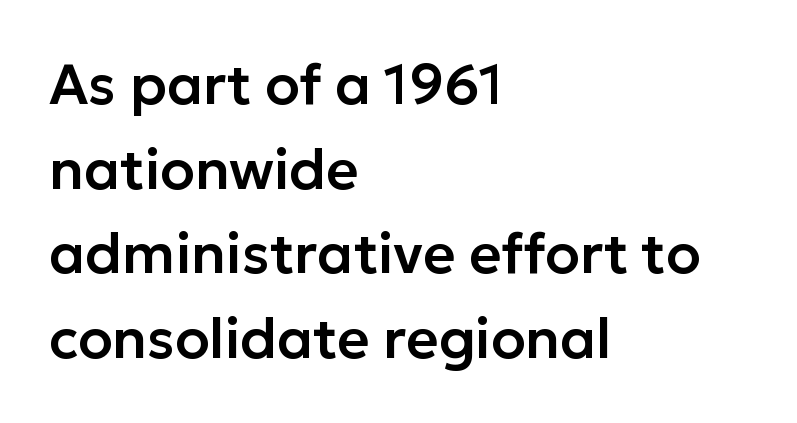
{"serif": "no", "italic": "no", "width": "normal", "stroke_contrast": "low", "x_height": "medium", "monospaced": "no", "underline": "no", "align": "left", "line_spacing": "normal", "line_spacing_ratio": 1.51, "letter_spacing": "normal", "letter_spacing_em": 0.0, "glyph_px": 56}
